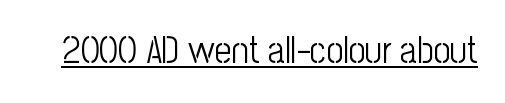
{"serif": "no", "italic": "no", "bold": "no", "weight": "light", "width": "condensed", "stroke_contrast": "low", "x_height": "medium", "monospaced": "no", "underline": "yes", "letter_spacing": "normal", "letter_spacing_em": 0.0, "glyph_px": 37}
